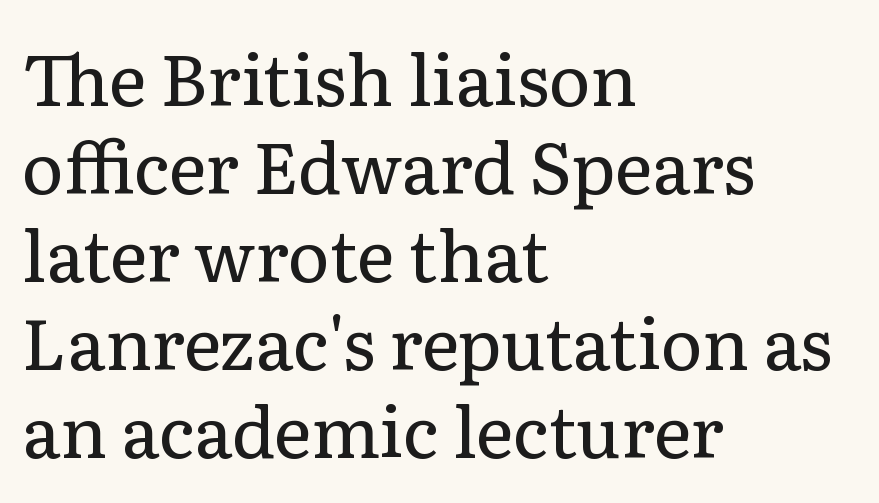
The image shows 71 px regular-weight serif type, upright; set left-aligned, line spacing 1.24x, normal letter spacing, not underlined; low stroke contrast and a medium x-height.
